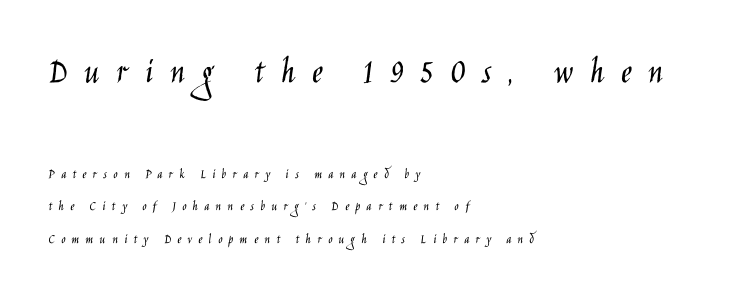
The image shows 37 px light, condensed sans-serif type; set left-aligned, loose line spacing (2.35x), unusually wide letter spacing (+0.45 em), not underlined; the first (top) block is 2.64x larger; low stroke contrast and a large x-height.
